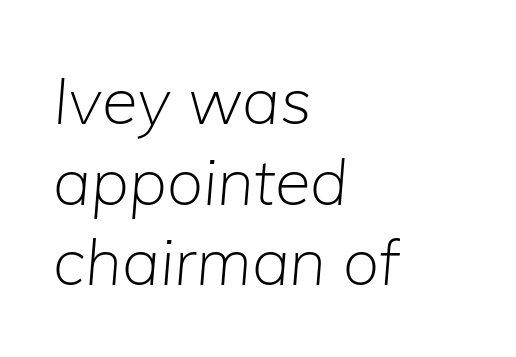
The letterforms sit at book weight or below. The face used here is proportionally spaced, like ordinary book or web type. Horizontal alignment here is leftward, the default for most running prose. Type without underlining. In terms of posture, this sample is oblique.
